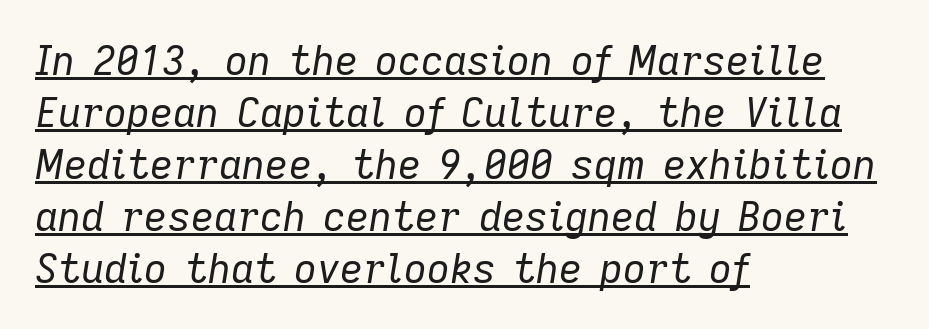
Q: Is the text bold? A: No.
Q: Is the text italic (slanted)? A: Yes, it leans right by about 9 degrees.
Q: Is the text underlined? A: Yes.
Q: How is the paragraph aligned? A: Left-aligned.
Q: Is the spacing between letters normal or unusually wide? A: Normal.
Q: Is the spacing between lines tight, normal or loose? A: Normal.
Q: Width (condensed, normal, or wide)? A: Normal.
Q: Stroke contrast? A: Low.
Q: x-height? A: Medium.
Q: Monospaced? A: No.
